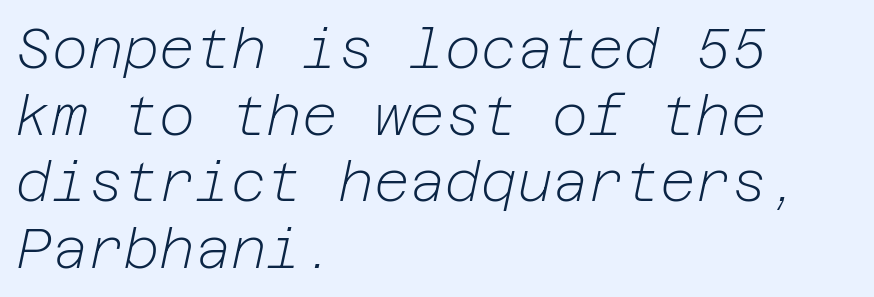
The foot of each line stays bare and open. The letters look calm and open, with moderate or lighter stems. You could call the tracking neutral — neither tight nor loose. Each line starts at the same left margin while the right side varies. Notice how the stems are inclined rather than vertical — that's the hallmark of italics.
